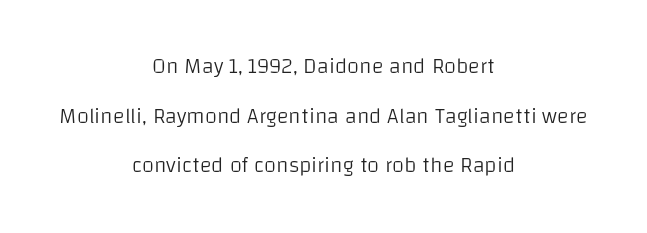
Every character sits straight up, as roman type does. The letterforms sit shoulder to shoulder at normal distance. Interline gaps are noticeably wide in this sample. No heavy texture on the line: the type isn't bold.
